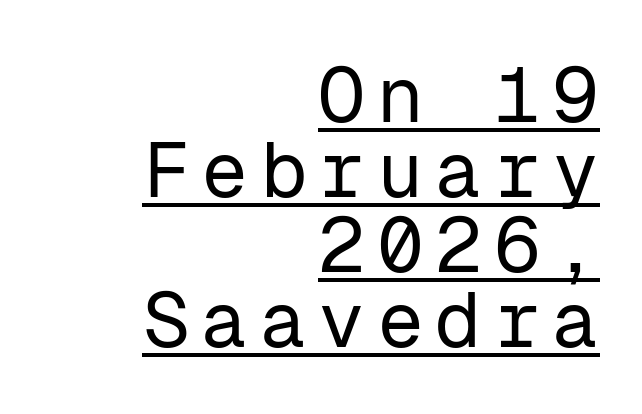
Visually the block forms a straight wall on the right and a jagged coastline on the left. Is this a fixed-width face? Yes — each glyph sits in an identical cell. I'd call this a sans setting — the letters go barefoot. Rows of type sit shoulder to shoulder in the vertical direction. Posture: upright roman.
